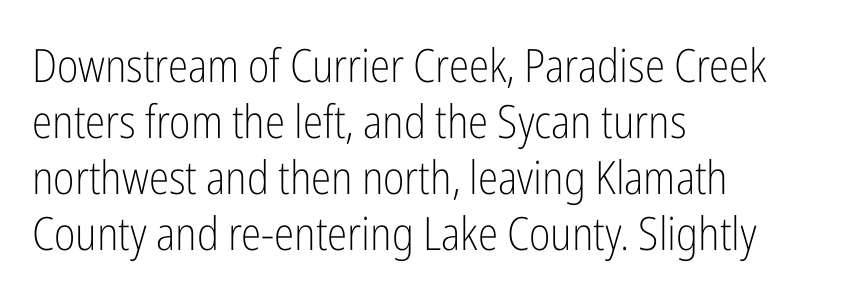
{"serif": "no", "italic": "no", "bold": "no", "weight": "light", "width": "condensed", "stroke_contrast": "low", "x_height": "medium", "monospaced": "no", "underline": "no", "align": "left", "line_spacing_ratio": 1.22, "letter_spacing": "normal", "letter_spacing_em": 0.0, "glyph_px": 46}
